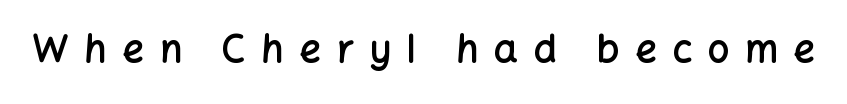
{"serif": "no", "italic": "no", "bold": "semi", "weight": "semibold", "width": "normal", "stroke_contrast": "low", "x_height": "medium", "monospaced": "no", "underline": "no", "letter_spacing": "wide", "letter_spacing_em": 0.41, "glyph_px": 38}
